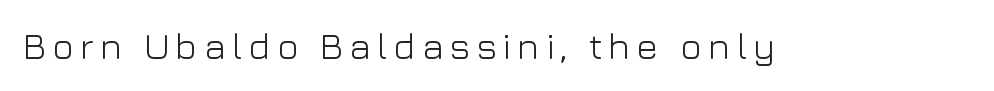
The image shows 37 px light sans-serif type, upright; set not underlined; low stroke contrast and a medium x-height.
